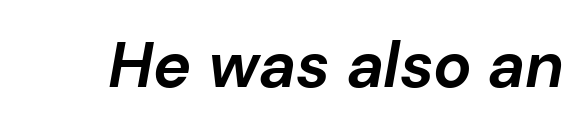
The letters sit at their default tracking, neither squeezed nor spread. The face used here has the dense, thick strokes of a bold. Quick note: underline off. The whole block is typeset with a tilt. Do the characters align in a grid? No, the font is proportional.
